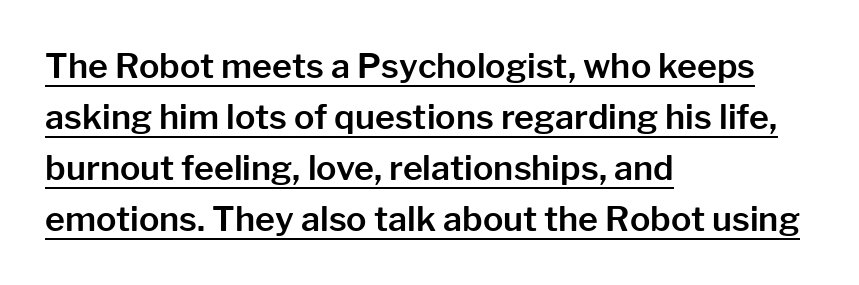
The typesetter has applied underlining to the passage shown. Serifs: no, the terminals of the letterforms are clean. Line starts are locked; line ends wander. What stands out about the letter spacing? Nothing — it is the standard amount. The passage shown stacks its lines at a standard gap. Spacing verdict: proportional, widths tailored to each character.
